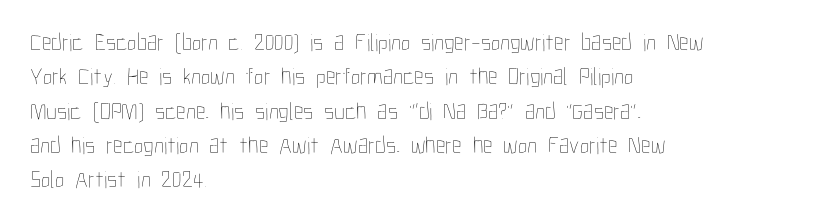
Q: Is the text bold? A: No.
Q: Is the text italic (slanted)? A: No, it is upright.
Q: Is the text underlined? A: No.
Q: How is the paragraph aligned? A: Left-aligned.
Q: Is the spacing between letters normal or unusually wide? A: Normal.
Q: Is the spacing between lines tight, normal or loose? A: Normal.
